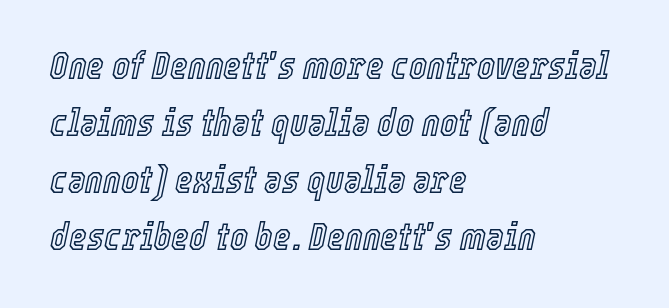
A typesetter would call this proportional, since set widths differ per character. In terms of letterspacing, this is plain default setting. Italic? Definitely — the glyphs are oblique. Descenders hang freely into open space.
